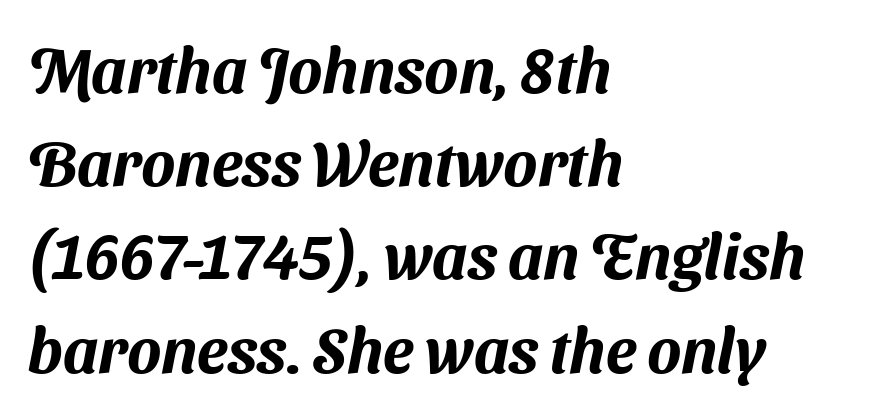
All the whitespace from short lines collects on the right. Descender tails drop into unmarked territory. Inter-character spacing is left at the font's built-in metrics. A typesetter would call this leading conventional body-copy spacing. Look at the bottom of the vertical strokes: they stop flat, with no serifs. Here the designer chose a conventional face with non-uniform glyph widths.
